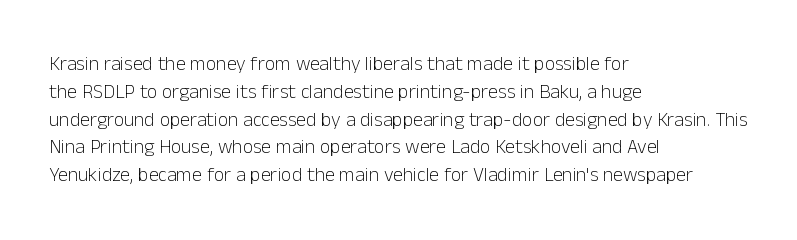
The image shows 20 px text type, upright; set left-aligned, normal line spacing (1.39x), normal letter spacing, not underlined.
